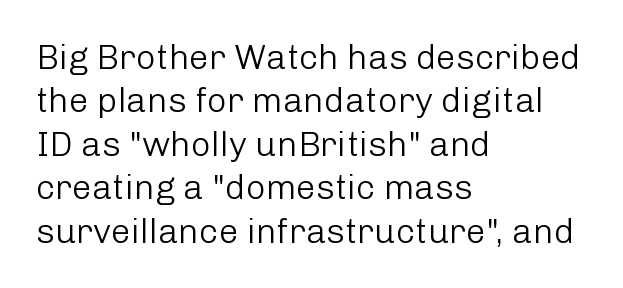
The image shows 35 px light sans-serif type, upright; set left-aligned, line spacing 1.24x, normal letter spacing, not underlined; low stroke contrast and a medium x-height.
